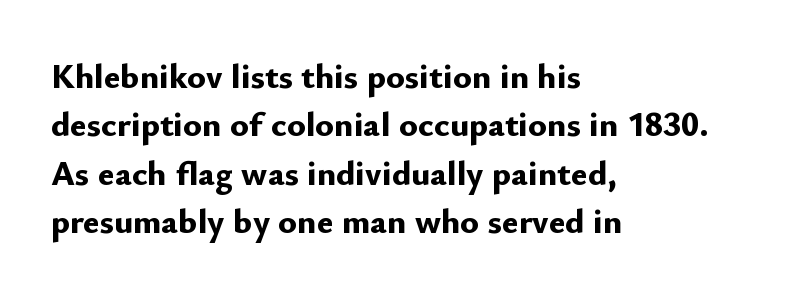
The image shows 35 px bold sans-serif type, upright; set left-aligned, normal line spacing (1.38x), normal letter spacing, not underlined; low stroke contrast and a small x-height.
